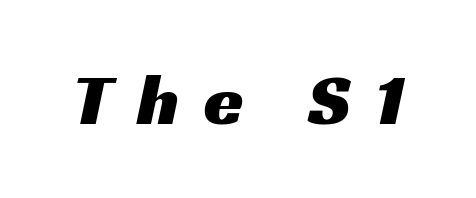
{"serif": "no", "width": "wide", "stroke_contrast": "medium", "x_height": "medium", "monospaced": "no", "underline": "no", "letter_spacing": "wide", "letter_spacing_em": 0.35, "glyph_px": 72}
